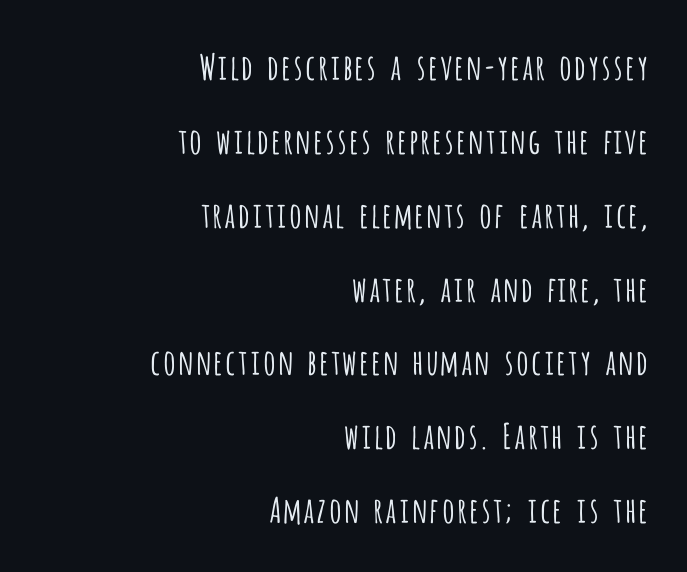
{"serif": "no", "italic": "no", "bold": "no", "weight": "light", "width": "condensed", "stroke_contrast": "low", "x_height": "large", "monospaced": "no", "underline": "no", "align": "right", "line_spacing": "loose", "line_spacing_ratio": 2.11, "letter_spacing": "normal", "letter_spacing_em": 0.0, "glyph_px": 35}
